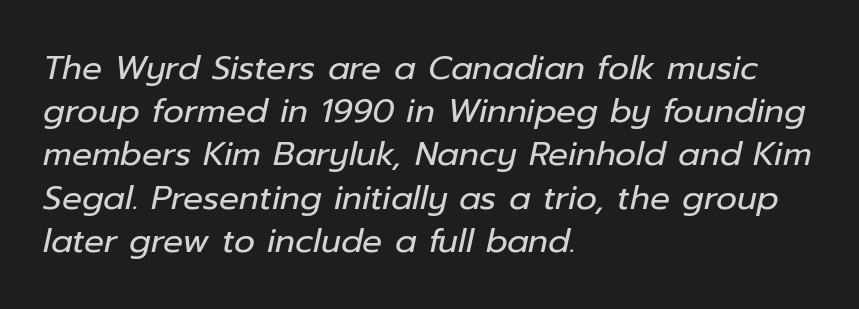
The foot of each line stays bare and open. There's an unmistakable incline to the writing here. Do the characters align in a grid? No, the font is proportional. What stands out about the letter spacing? Nothing — it is the standard amount. Notice how the passage keeps a crisp vertical edge on the left only.
